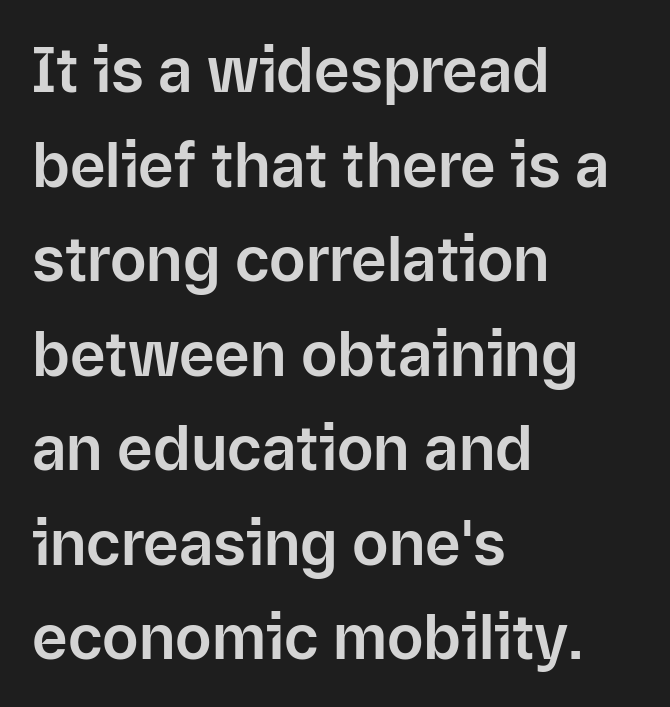
A typesetter would call this leading conventional body-copy spacing. The letters advance in unequal steps, a hallmark of proportional type. The setting favours the left margin, as ordinary paragraphs usually do. The rendering shows plain stroke endings on the letterforms — a sans-serif design. The horizontal fit of the characters is conventional and even.
